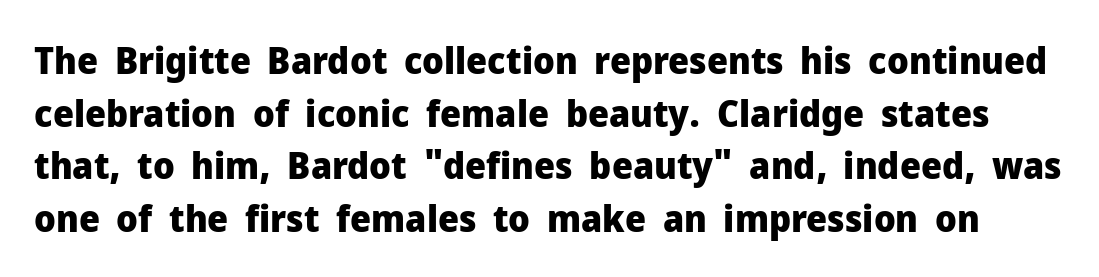
Q: Is the text bold? A: Yes.
Q: Is the text italic (slanted)? A: No, it is upright.
Q: Is the typeface a serif or a sans-serif typeface? A: Sans-serif.
Q: Is the text underlined? A: No.
Q: Is the spacing between letters normal or unusually wide? A: Normal.
Q: Is the spacing between lines tight, normal or loose? A: Normal.
Q: Width (condensed, normal, or wide)? A: Normal.
Q: Stroke contrast? A: Low.
Q: x-height? A: Medium.
Q: Monospaced? A: No.
